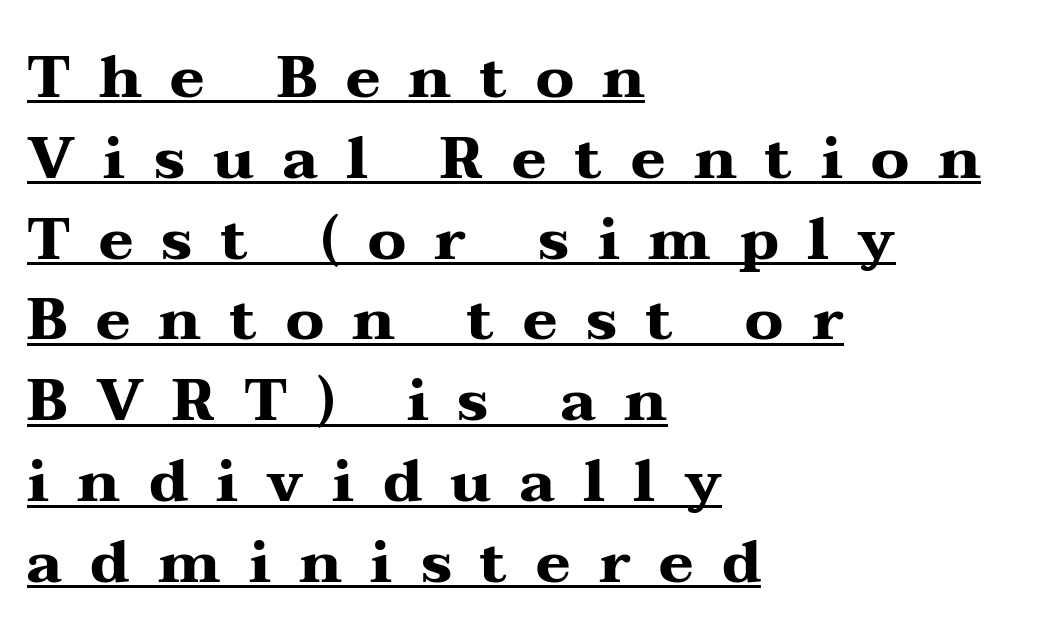
Caption: lettering with a line underneath. Looks like regular typesetting: each glyph gets only the width it needs. Small tapered or slab feet sit at the stroke ends, so this counts as serif. Normally led — the rows are evenly, conventionally spaced. A typesetter would call this heavily tracked-out type. Line beginnings align vertically; line endings do not.
